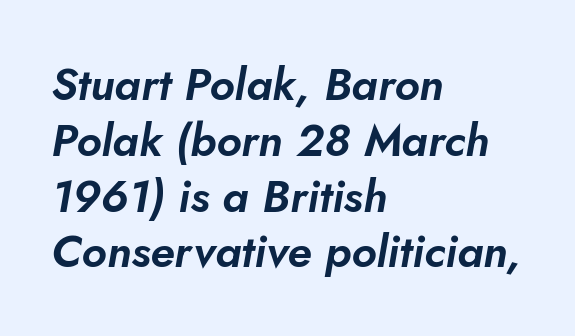
The image shows 45 px text type, italic (leaning right); set left-aligned, line spacing 1.24x, normal letter spacing, not underlined; low stroke contrast and a small x-height.
